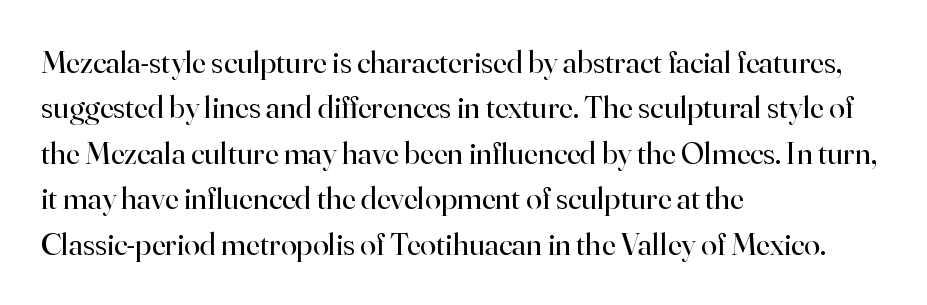
Q: Is the text bold? A: No.
Q: Is the text italic (slanted)? A: No, it is upright.
Q: Is the typeface a serif or a sans-serif typeface? A: Serif.
Q: Is the text underlined? A: No.
Q: How is the paragraph aligned? A: Left-aligned.
Q: Is the spacing between letters normal or unusually wide? A: Normal.
Q: Is the spacing between lines tight, normal or loose? A: Normal.
Q: Width (condensed, normal, or wide)? A: Normal.
Q: Stroke contrast? A: High.
Q: x-height? A: Small.
Q: Monospaced? A: No.
